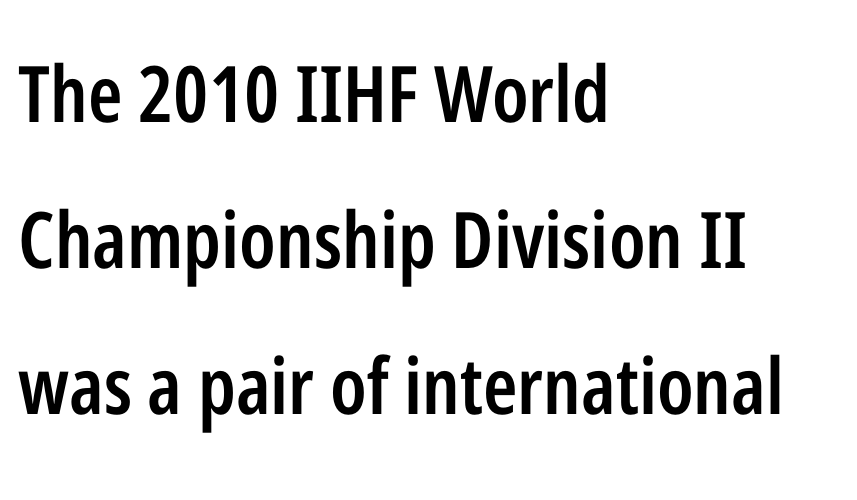
{"serif": "no", "italic": "no", "bold": "semi", "weight": "semibold", "width": "condensed", "stroke_contrast": "low", "x_height": "medium", "monospaced": "no", "underline": "no", "align": "left", "line_spacing_ratio": 1.87, "letter_spacing": "normal", "letter_spacing_em": 0.0, "glyph_px": 78}
